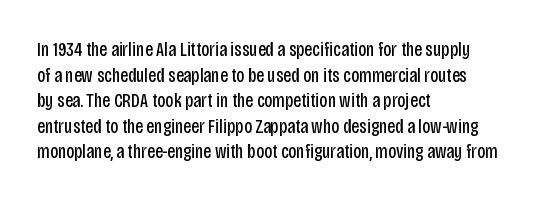
The image shows 20 px text type, upright; set left-aligned, normal line spacing (1.28x), normal letter spacing, not underlined.
